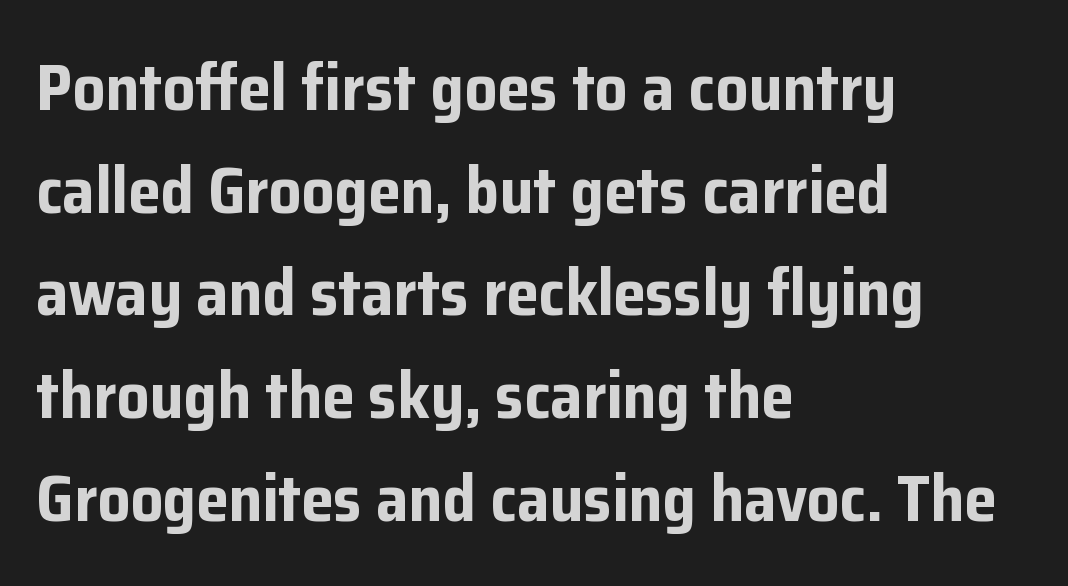
The image shows 65 px bold sans-serif type, upright; set left-aligned, normal line spacing (1.58x), normal letter spacing, not underlined; low stroke contrast and a medium x-height.
